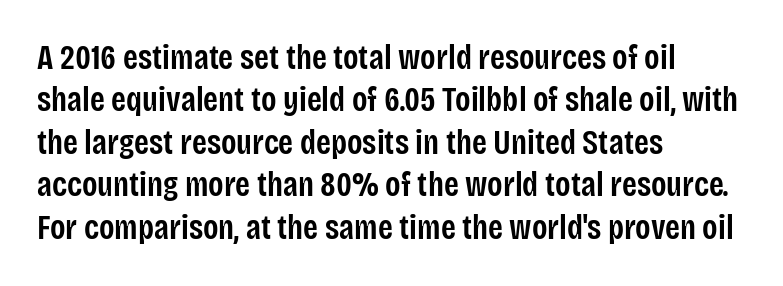
The image shows 34 px semibold, condensed sans-serif type, upright; set left-aligned, normal line spacing (1.25x), normal letter spacing, not underlined; low stroke contrast and a large x-height.
